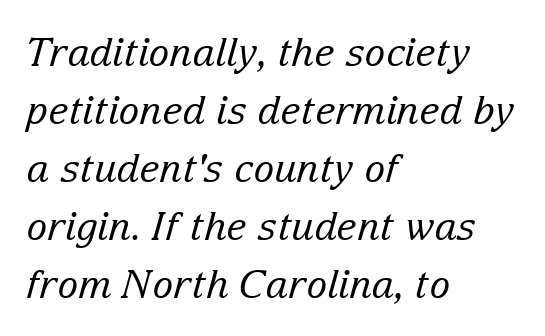
Spacing between characters is what you'd get straight out of the box. These lines were composed using italics. The lines sit at an ordinary, default distance from one another. Weight class: somewhere from thin through regular.
